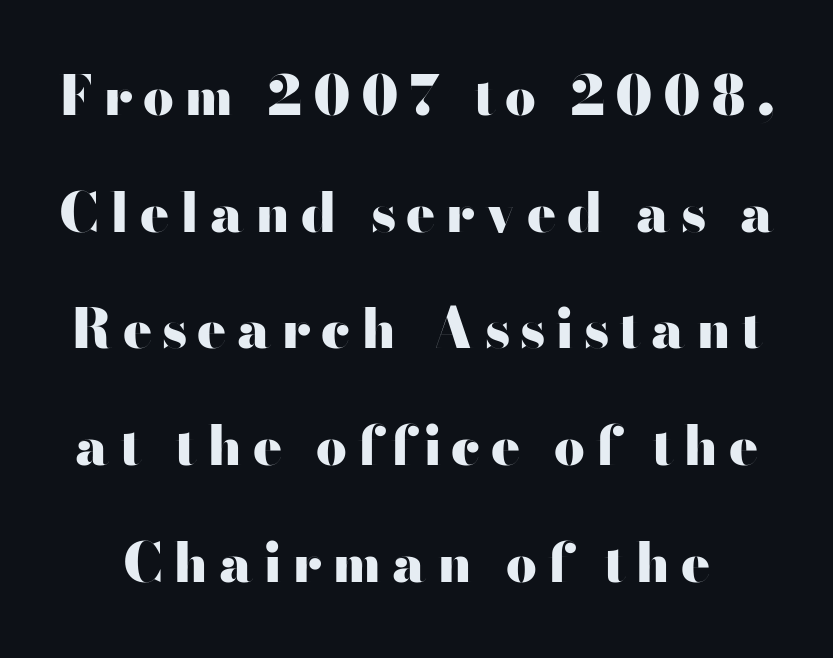
{"italic": "no", "bold": "yes", "weight": "heavy", "width": "wide", "stroke_contrast": "high", "x_height": "small", "monospaced": "no", "underline": "no", "line_spacing": "loose", "line_spacing_ratio": 2.16, "glyph_px": 54}
